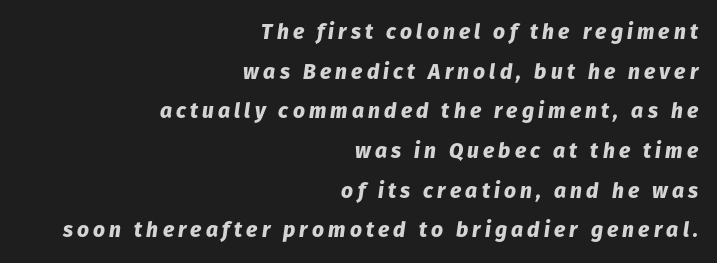
A bare baseline throughout the passage. Caption: bold face, heavy strokes. Notice how the stems are inclined rather than vertical — that's the hallmark of italics. A student would call this right alignment; a typographer would say flush right, rag left. The face used here is rendered with a markedly widened letterfit.
